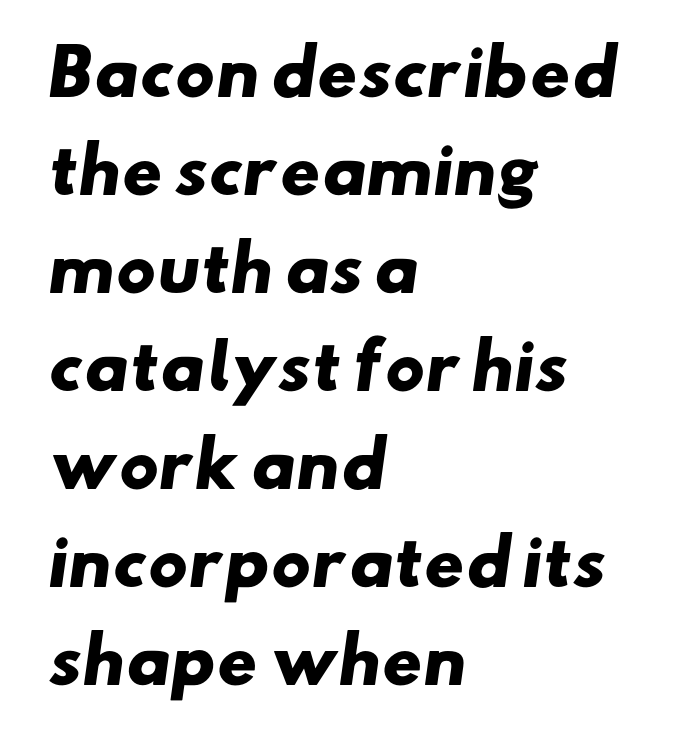
The rendering uses a bold face; every stroke is thick and dark. The letterforms sit shoulder to shoulder at normal distance. Casual observation: everything's shoved over to the left. Nothing sits at the stroke ends, so this counts as sans-serif. Summary of vertical rhythm: regular, with standard interline spacing.
